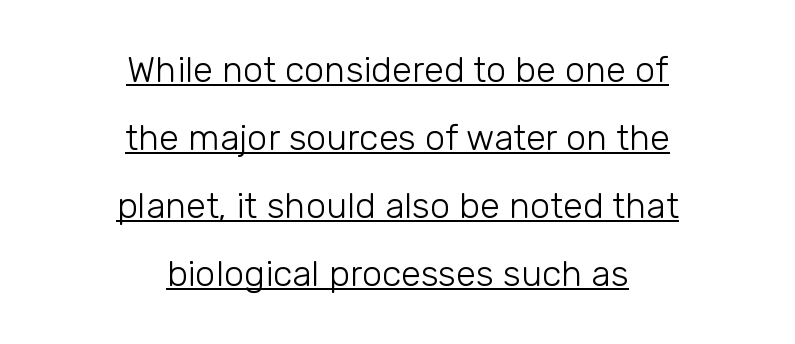
The image shows 36 px light sans-serif type, upright; set centered, line spacing 1.89x, normal letter spacing, underlined; low stroke contrast and a medium x-height.
